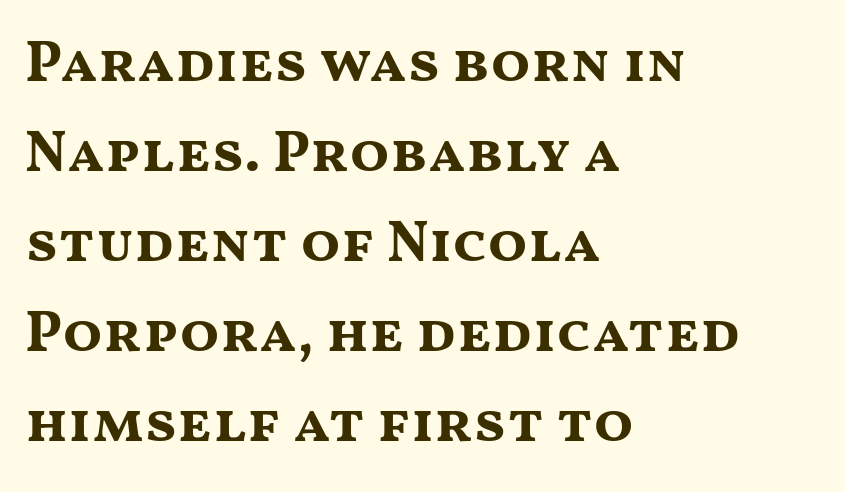
{"serif": "no", "italic": "no", "bold": "yes", "weight": "bold", "width": "wide", "stroke_contrast": "medium", "x_height": "medium", "monospaced": "no", "underline": "no", "align": "left", "line_spacing": "normal", "line_spacing_ratio": 1.55, "letter_spacing": "normal", "letter_spacing_em": 0.0, "glyph_px": 58}
